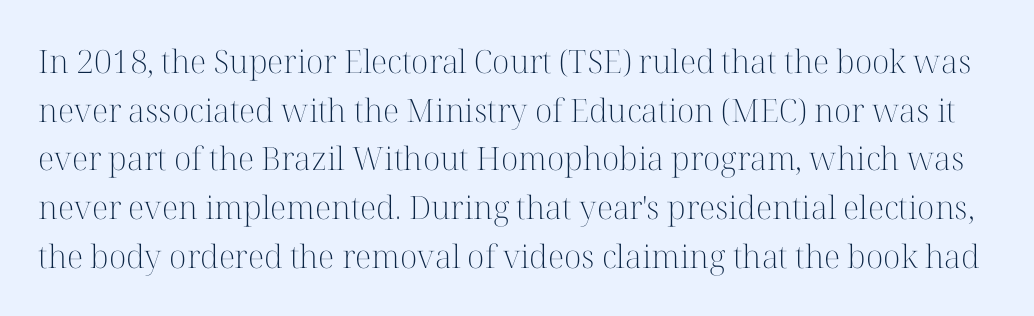
{"serif": "yes", "italic": "no", "bold": "no", "weight": "light", "width": "normal", "stroke_contrast": "high", "x_height": "medium", "monospaced": "no", "underline": "no", "line_spacing": "normal", "line_spacing_ratio": 1.52, "letter_spacing": "normal", "letter_spacing_em": 0.0, "glyph_px": 32}
